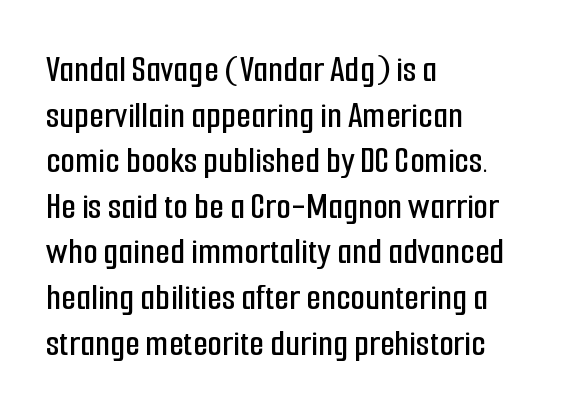
The image shows 38 px condensed sans-serif type, upright; set left-aligned, line spacing 1.2x, normal letter spacing, not underlined; low stroke contrast and a medium x-height.
